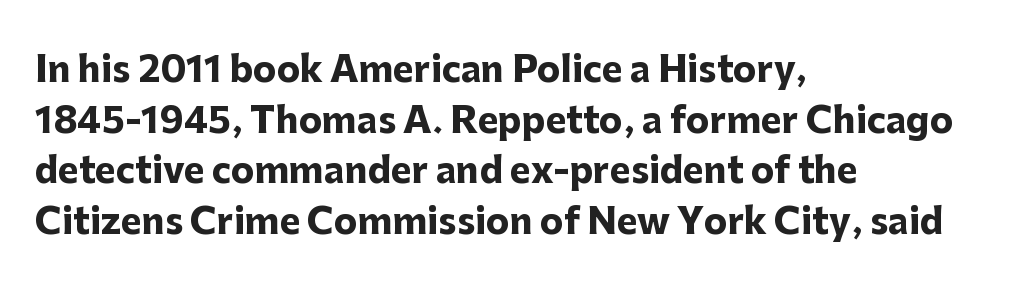
The image shows 35 px heavy sans-serif type, upright; set left-aligned, normal line spacing (1.45x), normal letter spacing, not underlined; low stroke contrast and a medium x-height.
